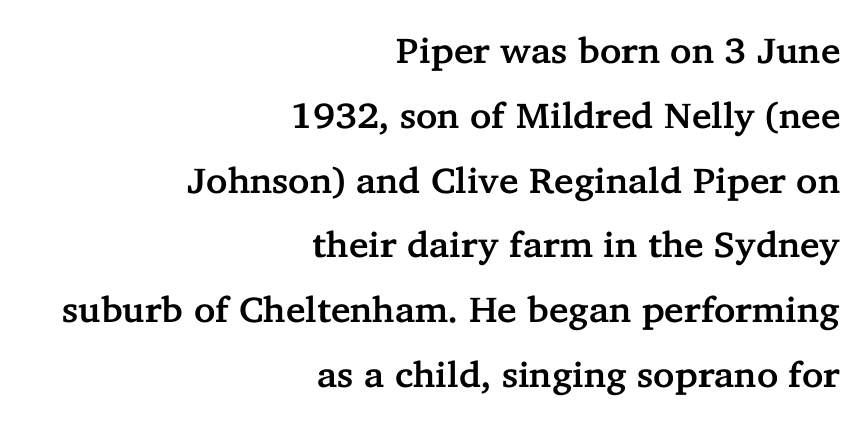
{"serif": "yes", "italic": "no", "width": "normal", "stroke_contrast": "low", "x_height": "medium", "monospaced": "no", "underline": "no", "align": "right", "line_spacing_ratio": 1.8, "letter_spacing": "normal", "letter_spacing_em": 0.0, "glyph_px": 36}
